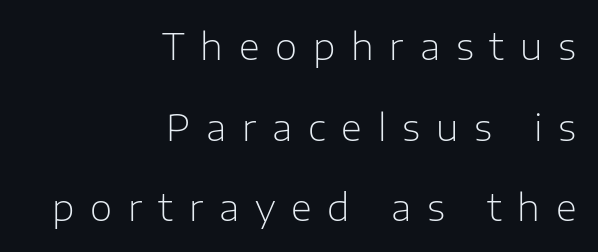
Between one letter and the next there's a generous, obvious gap. Leftover space on each line is placed entirely before the opening word. Serifs: no, the terminals of the letterforms are clean. The baseline area is clear.
